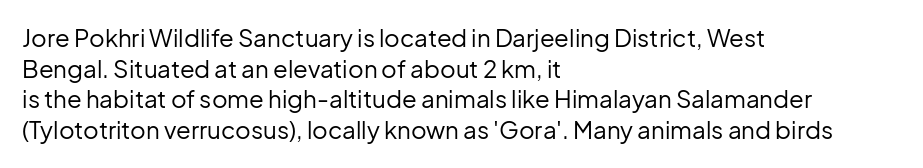
The image shows 24 px text type, upright; set left-aligned, normal line spacing (1.28x), normal letter spacing, not underlined.
